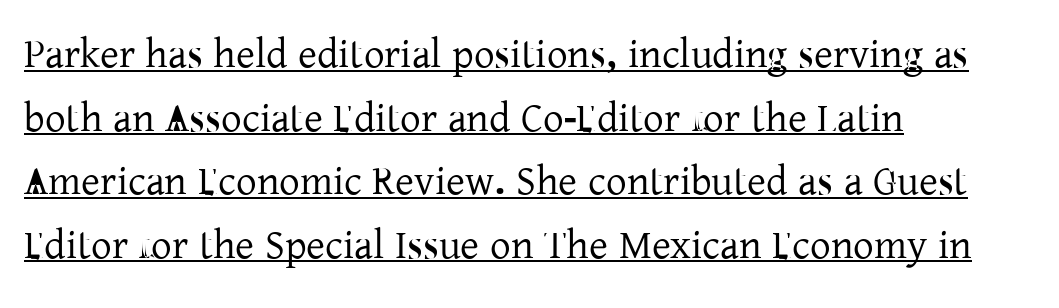
The line texture is even and compact thanks to regular tracking. Quick note: not italic, upright. Notice how the passage keeps a crisp vertical edge on the left only. A baseline rule has been typeset under these characters. A typesetter would call this leading conventional body-copy spacing. Varying glyph widths throughout — classic text-font behaviour.
